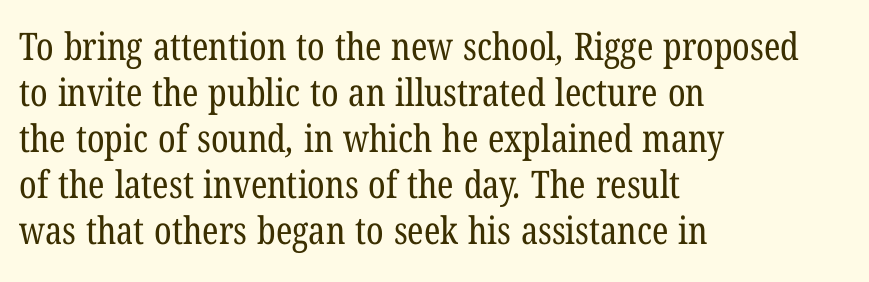
The image shows 38 px regular-weight, condensed serif type; set left-aligned, line spacing 1.21x, normal letter spacing, not underlined; low stroke contrast and a medium x-height.
